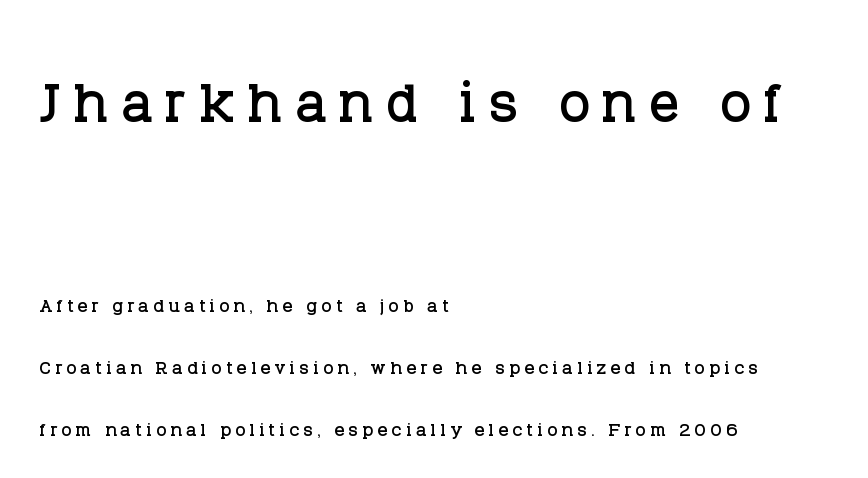
The image shows 75 px serif type, upright; set left-aligned, loose line spacing (2.47x), not underlined; the first (top) block is 3.0x larger; low stroke contrast and a large x-height.
